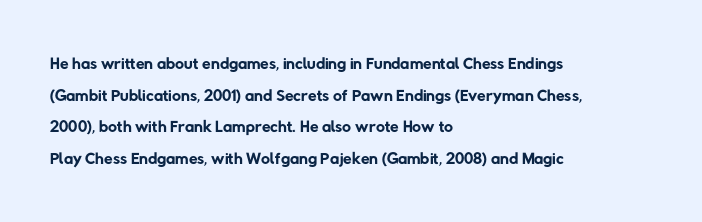
Q: Is the text bold? A: No.
Q: Is the text underlined? A: No.
Q: How is the paragraph aligned? A: Left-aligned.
Q: Is the spacing between letters normal or unusually wide? A: Normal.
Q: Is the spacing between lines tight, normal or loose? A: Normal.
